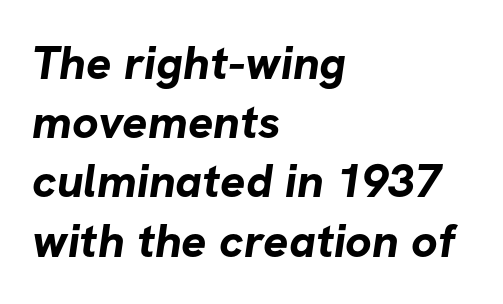
Notice how the passage keeps a crisp vertical edge on the left only. Notice how descenders clear the ascenders below comfortably — that's standard leading. Looks like regular typesetting: each glyph gets only the width it needs. A typesetter would call this zero additional tracking. Check the space under the baseline: it is left empty. This rendering employs a face without finishing strokes, i.e., a sans-serif.
